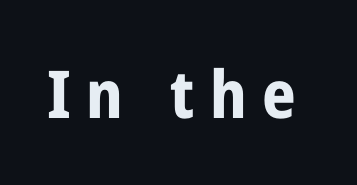
The image shows 66 px bold, condensed sans-serif type, upright; set unusually wide letter spacing (+0.23 em), not underlined; low stroke contrast and a medium x-height.
